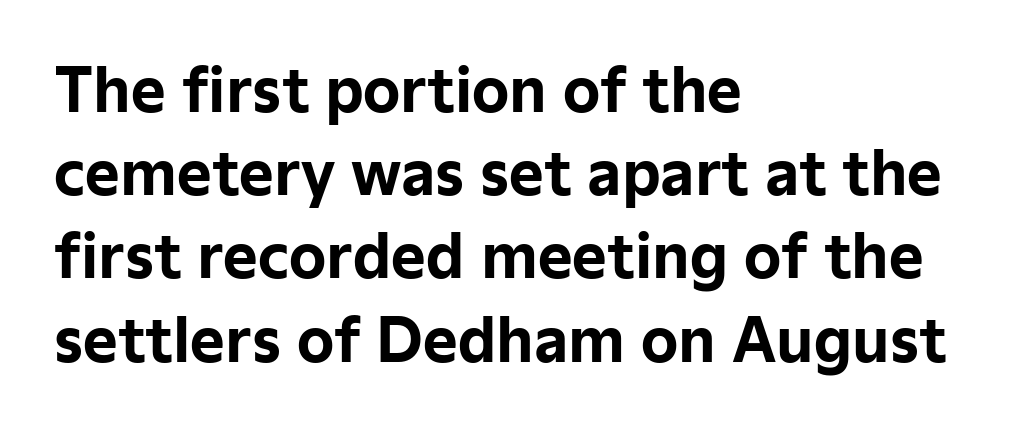
{"serif": "no", "italic": "no", "bold": "yes", "weight": "bold", "width": "normal", "stroke_contrast": "low", "x_height": "medium", "monospaced": "no", "underline": "no", "align": "left", "line_spacing": "normal", "line_spacing_ratio": 1.41, "letter_spacing": "normal", "letter_spacing_em": 0.0, "glyph_px": 59}
